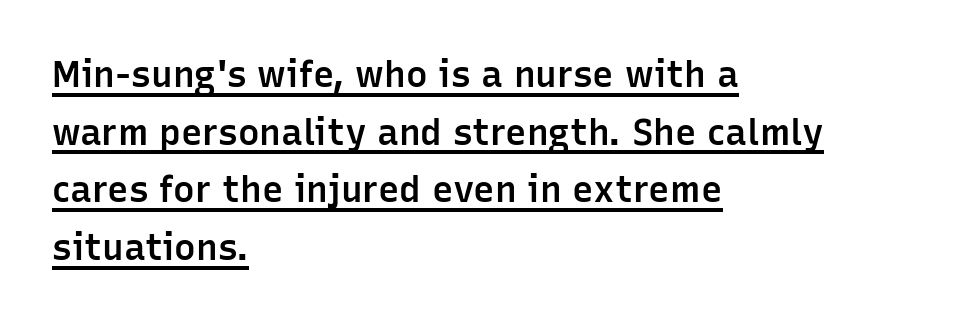
{"serif": "no", "italic": "no", "bold": "semi", "weight": "semibold", "width": "normal", "stroke_contrast": "low", "x_height": "medium", "monospaced": "no", "underline": "yes", "align": "left", "line_spacing": "normal", "line_spacing_ratio": 1.6, "letter_spacing": "normal", "letter_spacing_em": 0.0, "glyph_px": 36}
